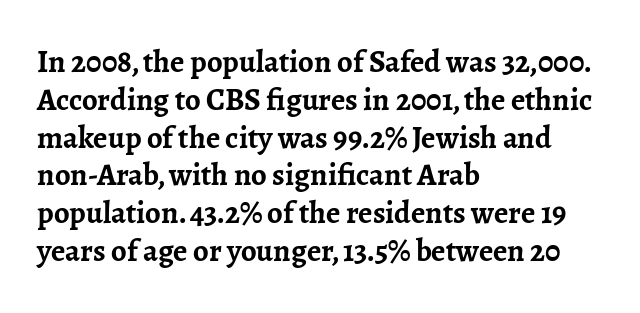
Q: Is the text bold? A: Yes.
Q: Is the text italic (slanted)? A: No, it is upright.
Q: Is the typeface a serif or a sans-serif typeface? A: Serif.
Q: Is the text underlined? A: No.
Q: How is the paragraph aligned? A: Left-aligned.
Q: Is the spacing between letters normal or unusually wide? A: Normal.
Q: Width (condensed, normal, or wide)? A: Normal.
Q: Stroke contrast? A: Low.
Q: x-height? A: Medium.
Q: Monospaced? A: No.
